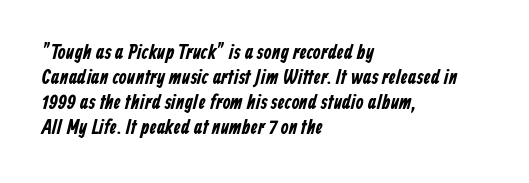
Q: Is the text underlined? A: No.
Q: How is the paragraph aligned? A: Left-aligned.
Q: Is the spacing between letters normal or unusually wide? A: Normal.
Q: Is the spacing between lines tight, normal or loose? A: Normal.
